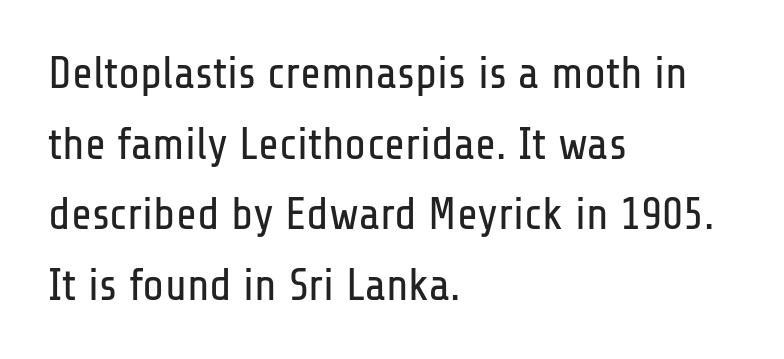
Q: Is the text bold? A: No.
Q: Is the text italic (slanted)? A: No, it is upright.
Q: Is the typeface a serif or a sans-serif typeface? A: Sans-serif.
Q: Is the text underlined? A: No.
Q: How is the paragraph aligned? A: Left-aligned.
Q: Is the spacing between letters normal or unusually wide? A: Normal.
Q: Is the spacing between lines tight, normal or loose? A: Normal.
Q: Width (condensed, normal, or wide)? A: Condensed.
Q: Stroke contrast? A: Low.
Q: x-height? A: Medium.
Q: Monospaced? A: No.
